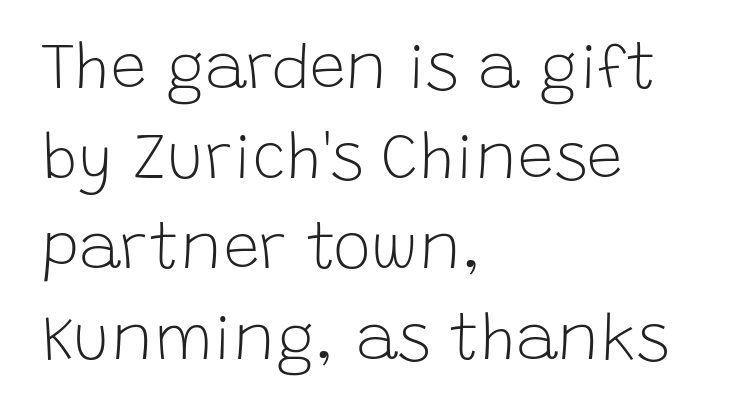
Q: Is the text bold? A: No.
Q: Is the text italic (slanted)? A: No, it is upright.
Q: Is the typeface a serif or a sans-serif typeface? A: Sans-serif.
Q: Is the text underlined? A: No.
Q: How is the paragraph aligned? A: Left-aligned.
Q: Is the spacing between letters normal or unusually wide? A: Normal.
Q: Is the spacing between lines tight, normal or loose? A: Normal.
Q: Width (condensed, normal, or wide)? A: Normal.
Q: Stroke contrast? A: Low.
Q: x-height? A: Large.
Q: Monospaced? A: No.
